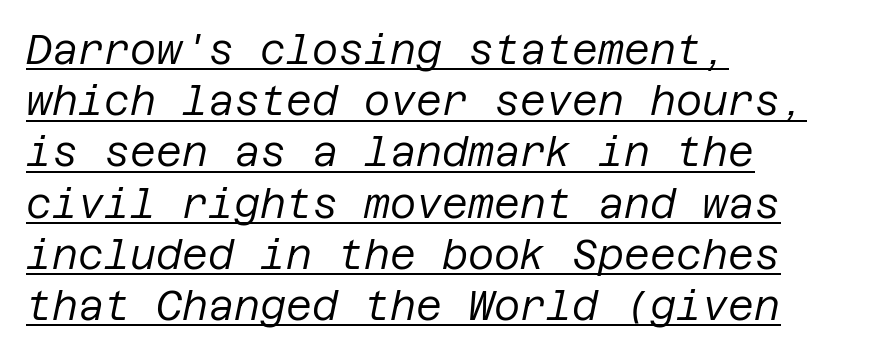
Q: Is the text bold? A: No.
Q: Is the text italic (slanted)? A: Yes, it leans right by about 12 degrees.
Q: Is the text underlined? A: Yes.
Q: How is the paragraph aligned? A: Left-aligned.
Q: Is the spacing between letters normal or unusually wide? A: Normal.
Q: Is the spacing between lines tight, normal or loose? A: Normal.
Q: Width (condensed, normal, or wide)? A: Normal.
Q: Stroke contrast? A: Low.
Q: x-height? A: Large.
